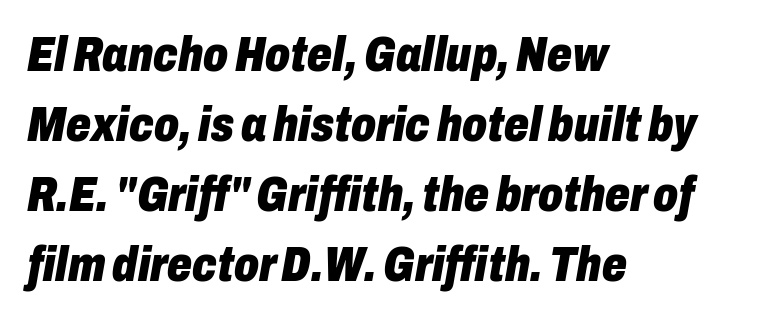
The image shows 49 px heavy, condensed type, italic (leaning right); set left-aligned, normal line spacing (1.43x), normal letter spacing, not underlined; low stroke contrast and a medium x-height.
